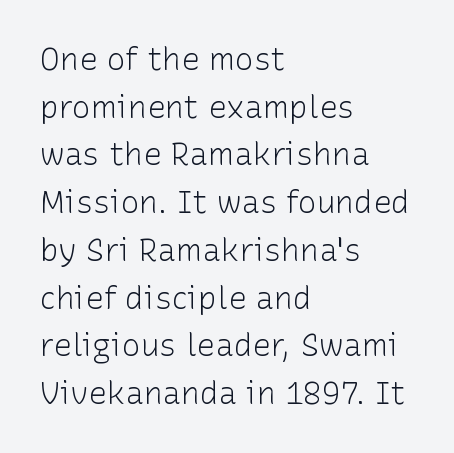
Has an underline been added? It has not. Is the type heavy? It reads as light-to-regular instead. Students, note that the glyphs here touch the page at normal intervals. The type sits square on the baseline with zero lean.
